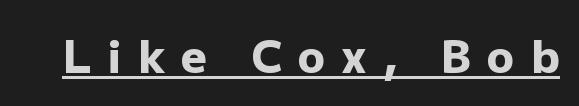
Strong, thick strokes mark this as bold type. The rendered words wear a rule along their underside. Ascenders rise straight up at ninety degrees. What stands out about the letter spacing? Its width — letters are far apart. The glyphs in this specimen are sans serif.
